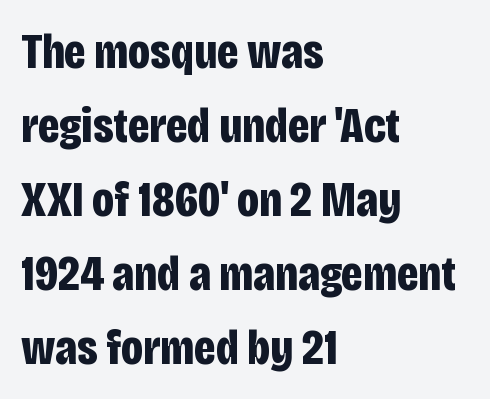
Q: Is the text bold? A: Yes.
Q: Is the text italic (slanted)? A: No, it is upright.
Q: Is the typeface a serif or a sans-serif typeface? A: Sans-serif.
Q: Is the text underlined? A: No.
Q: How is the paragraph aligned? A: Left-aligned.
Q: Is the spacing between letters normal or unusually wide? A: Normal.
Q: Is the spacing between lines tight, normal or loose? A: Normal.
Q: Width (condensed, normal, or wide)? A: Condensed.
Q: Stroke contrast? A: Low.
Q: x-height? A: Large.
Q: Monospaced? A: No.
